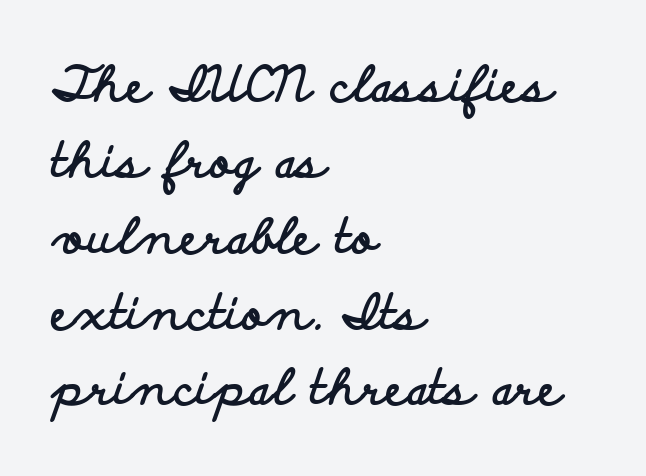
The designer left line spacing at the default. Underlining? Definitely not there. Tracking here is standard; glyphs follow each other at the usual distance. Check where the strokes stop: nothing finishes them off — pure sans. Casual observation: everything's shoved over to the left.
